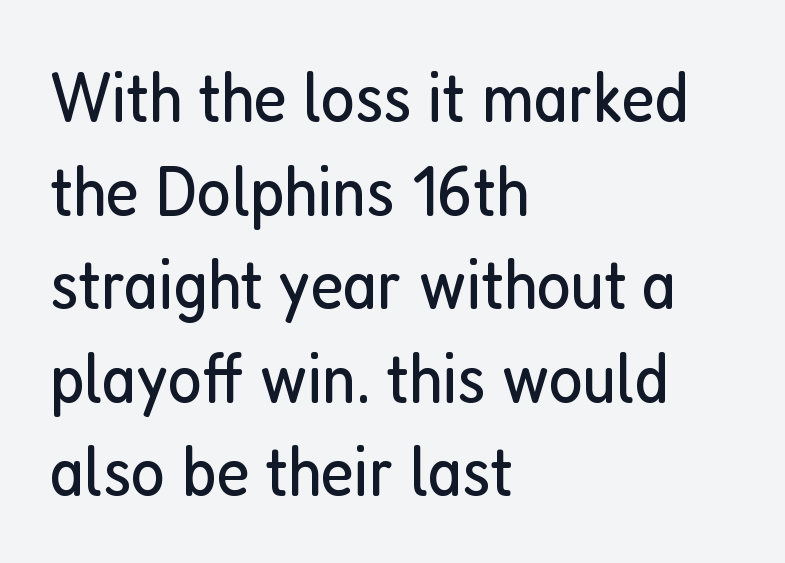
Q: Is the text bold? A: No.
Q: Is the text italic (slanted)? A: No, it is upright.
Q: Is the typeface a serif or a sans-serif typeface? A: Sans-serif.
Q: Is the text underlined? A: No.
Q: How is the paragraph aligned? A: Left-aligned.
Q: Is the spacing between letters normal or unusually wide? A: Normal.
Q: Is the spacing between lines tight, normal or loose? A: Normal.
Q: Width (condensed, normal, or wide)? A: Condensed.
Q: Stroke contrast? A: Low.
Q: x-height? A: Medium.
Q: Monospaced? A: No.
